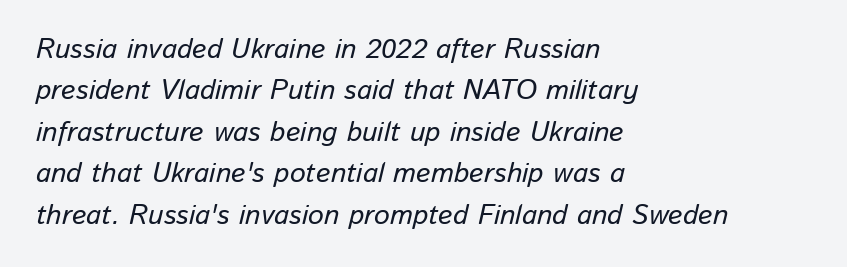
Alignment: flush left. Here the glyphs are tracked normally, forming tight word shapes. The leading is moderate, giving the passage an even texture. Slant detected: the letters are inclined.
